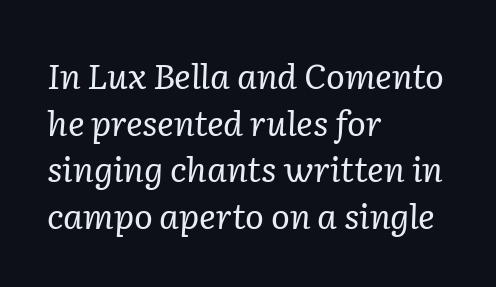
Weight: in the light-to-regular range. The letters sit at their default tracking, neither squeezed nor spread. The face used here is seriffed, in the tradition of book romans. The lettering tilts uniformly, giving the passage an italic look. The line-height multiplier appears to be the usual default. Honestly, there is no underline to notice here at all.
